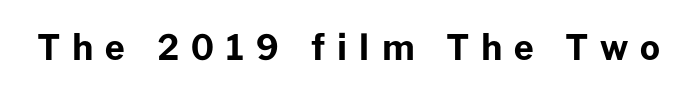
{"serif": "no", "italic": "no", "bold": "yes", "weight": "bold", "width": "normal", "stroke_contrast": "low", "x_height": "medium", "monospaced": "no", "underline": "no", "letter_spacing": "wide", "letter_spacing_em": 0.34, "glyph_px": 35}
